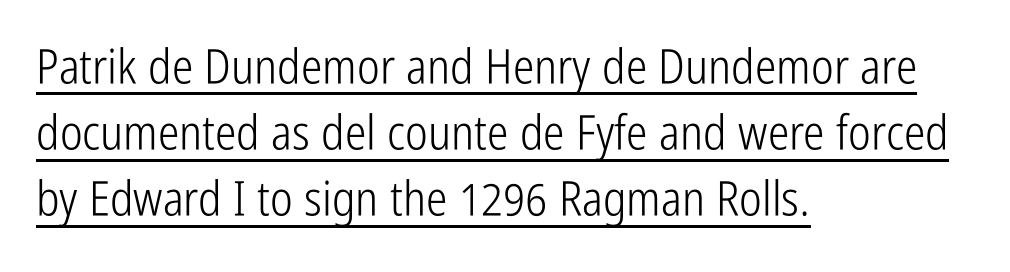
{"serif": "no", "italic": "no", "bold": "no", "weight": "light", "width": "condensed", "stroke_contrast": "low", "x_height": "medium", "monospaced": "no", "underline": "yes", "align": "left", "line_spacing": "normal", "line_spacing_ratio": 1.38, "letter_spacing": "normal", "letter_spacing_em": 0.0, "glyph_px": 48}
